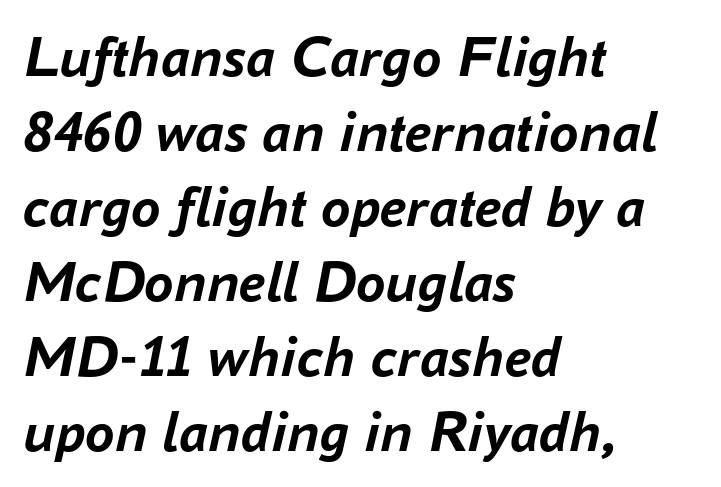
{"italic": "yes", "lean": "right", "slant_degrees": 16, "bold": "yes", "weight": "semibold", "width": "normal", "stroke_contrast": "low", "x_height": "medium", "monospaced": "no", "underline": "no", "align": "left", "line_spacing": "normal", "line_spacing_ratio": 1.27, "letter_spacing": "normal", "letter_spacing_em": 0.0, "glyph_px": 59}
